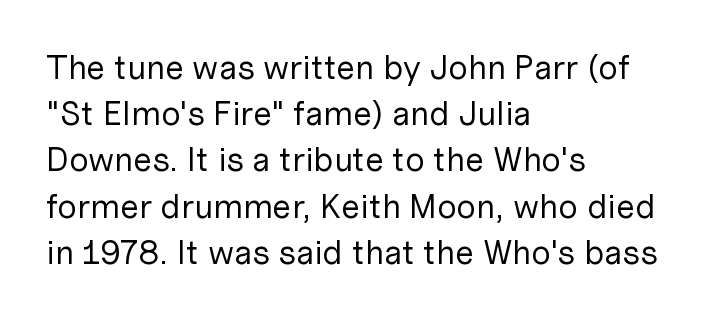
Stems and bowls with no extra thickness — not bold. A normal amount of white space separates one row of letters from the next. These lines are set flush left with a ragged right edge. Note the varied advance widths — an 'i' is clearly narrower than an 'm'. Observe the absence of serifs on each vertical stroke in this sample.
